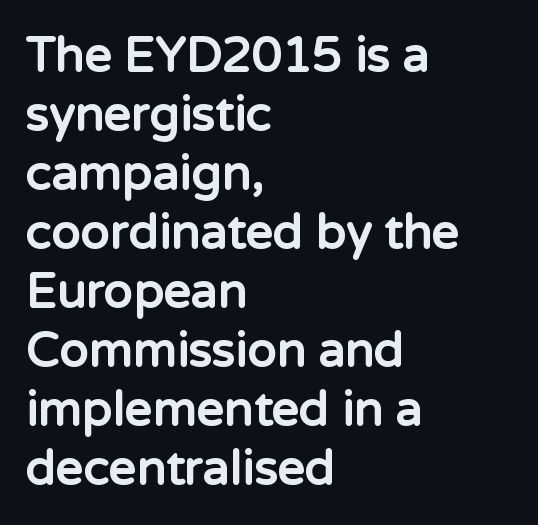
Q: Is the text bold? A: Yes.
Q: Is the text italic (slanted)? A: No, it is upright.
Q: Is the typeface a serif or a sans-serif typeface? A: Sans-serif.
Q: Is the text underlined? A: No.
Q: How is the paragraph aligned? A: Left-aligned.
Q: Is the spacing between letters normal or unusually wide? A: Normal.
Q: Width (condensed, normal, or wide)? A: Normal.
Q: Stroke contrast? A: Low.
Q: x-height? A: Medium.
Q: Monospaced? A: No.
